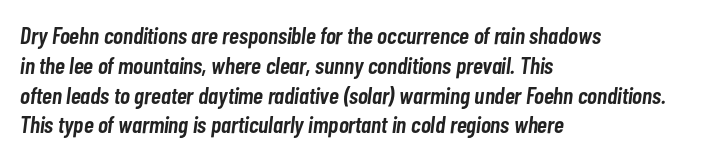
The paragraph has a hard left edge and a soft right edge. These lines carry some extra weight — a demibold, not a full bold. Words float on clear page, feet unadorned. Inter-character spacing is left at the font's built-in metrics. Compared with ordinary roman type, these characters are visibly tilted.
